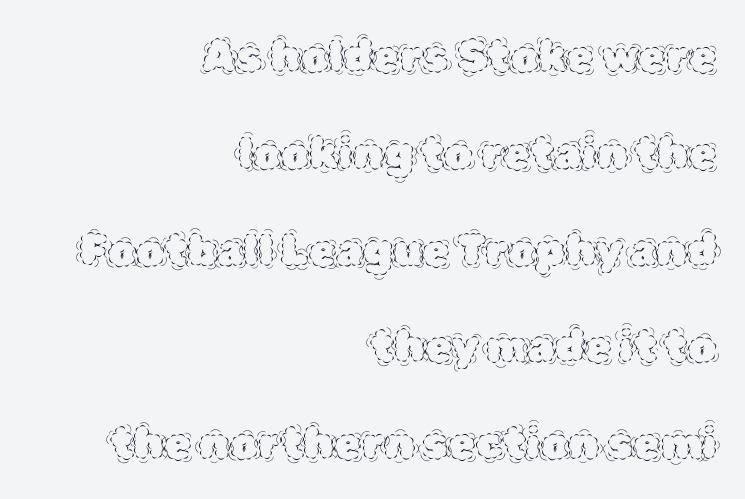
The image shows 44 px thin type, upright; set right-aligned, loose line spacing (2.2x), normal letter spacing, not underlined; a large x-height.
